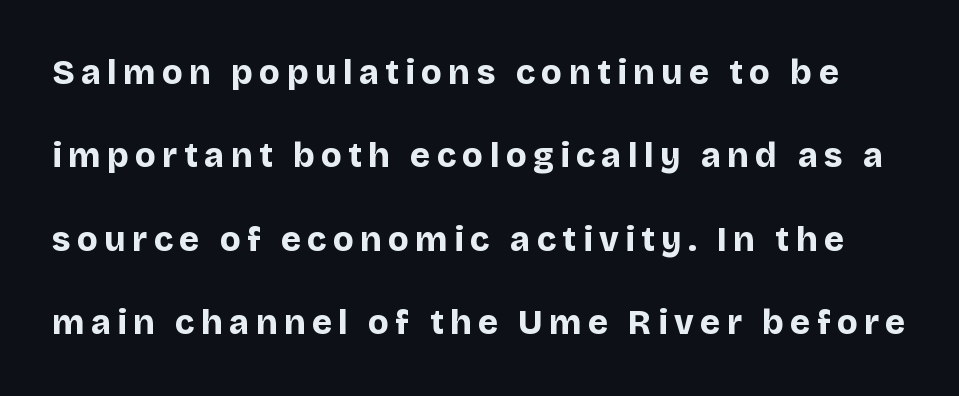
{"serif": "no", "italic": "no", "bold": "yes", "weight": "bold", "width": "normal", "stroke_contrast": "low", "x_height": "large", "monospaced": "no", "underline": "no", "line_spacing": "loose", "line_spacing_ratio": 2.45, "glyph_px": 34}
